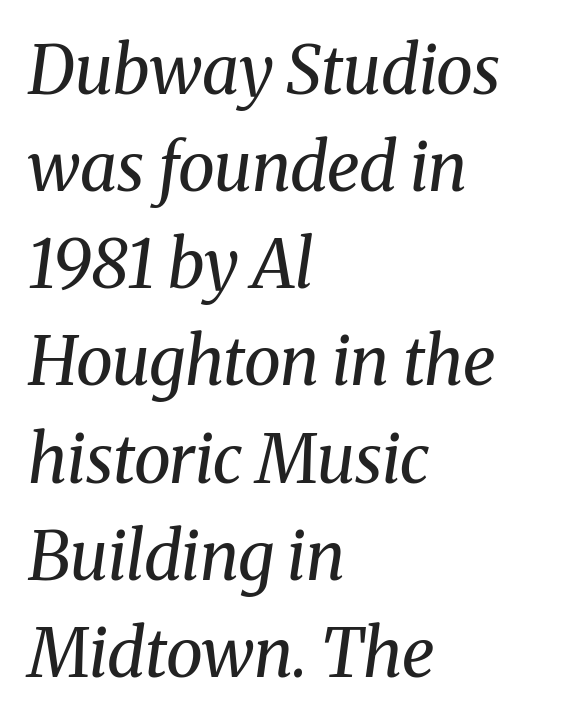
Q: Is the text bold? A: No.
Q: Is the text italic (slanted)? A: Yes, it leans right by about 8 degrees.
Q: Is the typeface a serif or a sans-serif typeface? A: Serif.
Q: Is the text underlined? A: No.
Q: How is the paragraph aligned? A: Left-aligned.
Q: Is the spacing between letters normal or unusually wide? A: Normal.
Q: Is the spacing between lines tight, normal or loose? A: Normal.
Q: Width (condensed, normal, or wide)? A: Normal.
Q: Stroke contrast? A: Medium.
Q: x-height? A: Medium.
Q: Monospaced? A: No.
